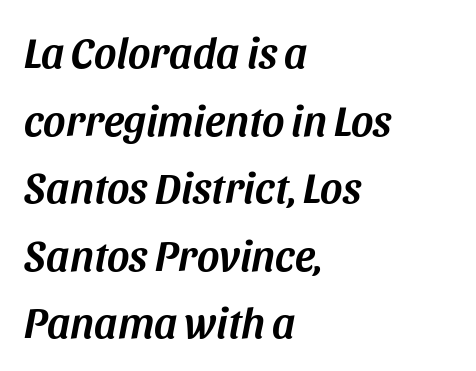
Italic? Definitely — the glyphs are oblique. The rows are spaced the way most documents space them. Letters rest on an invisible, unmarked baseline. Left-aligned paragraph, ragged on the right.
